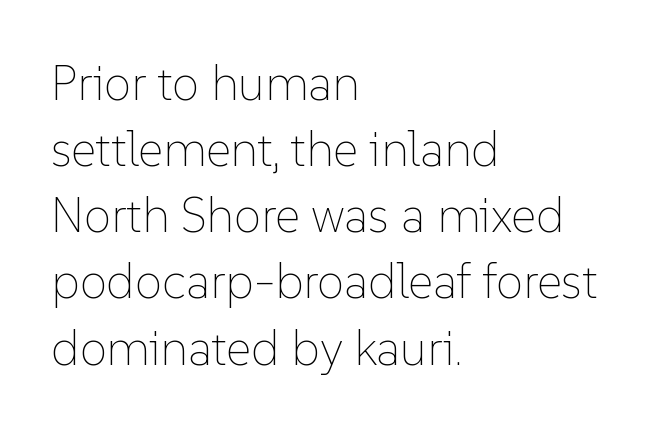
The passage shown is typed in a proportional face where columns would drift. Is there any slant? The stems are plumb. Characters follow at the spacing the type designer built in. The cut favours lightness, reaching ordinary text weight at its darkest.
